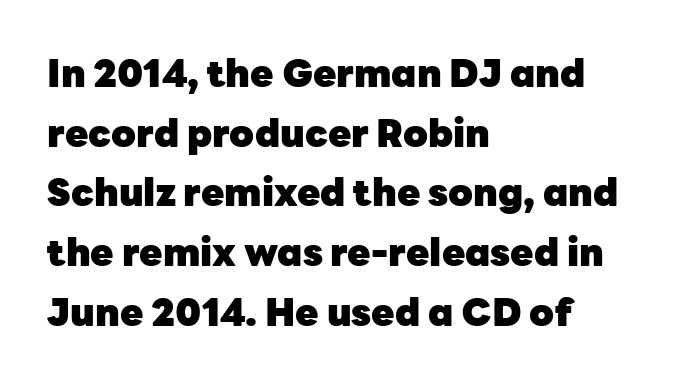
Q: Is the text bold? A: Yes.
Q: Is the text italic (slanted)? A: No, it is upright.
Q: Is the typeface a serif or a sans-serif typeface? A: Sans-serif.
Q: Is the text underlined? A: No.
Q: How is the paragraph aligned? A: Left-aligned.
Q: Is the spacing between letters normal or unusually wide? A: Normal.
Q: Is the spacing between lines tight, normal or loose? A: Normal.
Q: Width (condensed, normal, or wide)? A: Normal.
Q: Stroke contrast? A: Low.
Q: x-height? A: Medium.
Q: Monospaced? A: No.
